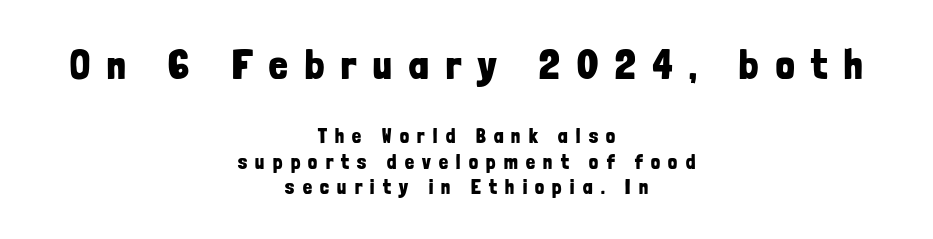
Every row of glyphs is offset so its center matches the block's center. What weight is shown? A full bold with thick strokes. Are there feet on the stems? There aren't — it's a sans. The initial chunk of copy outweighs the following chunk in type size.
